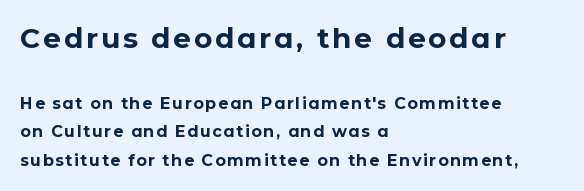
These lines are composed in type without serifs. The more generous point size was reserved for the upper chunk. Posture: vertical. Do the characters align in a grid? No, the font is proportional. Decoration check: the copy has no underline.
